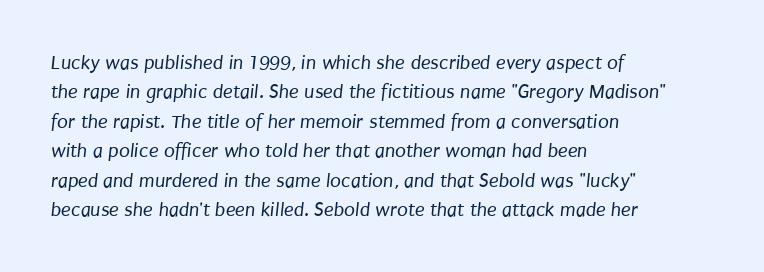
{"bold": "no", "underline": "no", "align": "left", "line_spacing": "normal", "line_spacing_ratio": 1.47, "letter_spacing": "normal", "letter_spacing_em": 0.0, "glyph_px": 20}
